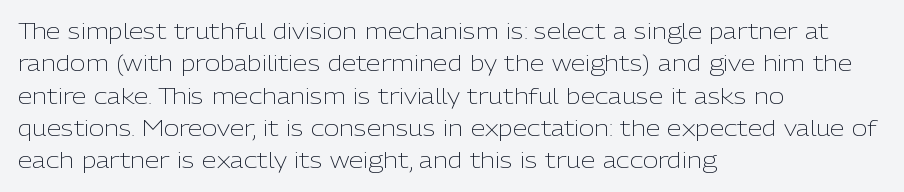
The image shows 21 px text type, upright; set left-aligned, normal line spacing (1.54x), normal letter spacing, not underlined.
